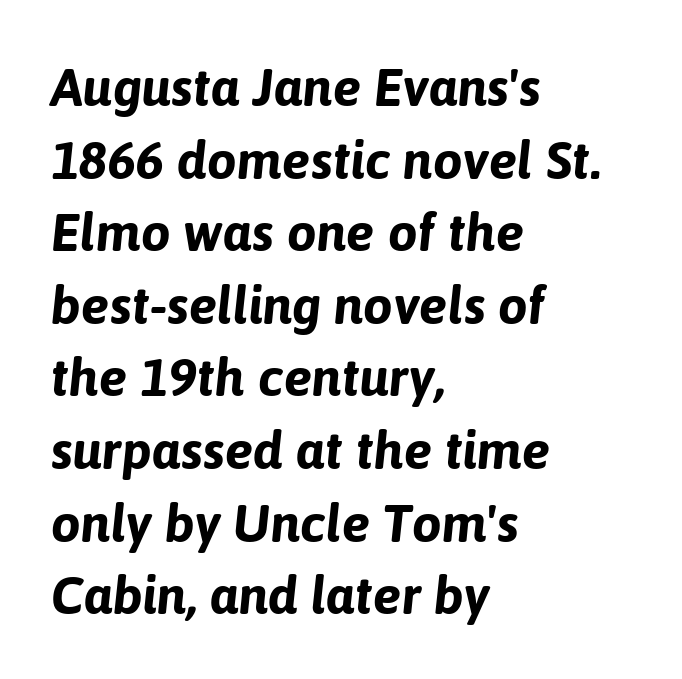
Q: Is the text bold? A: Yes.
Q: Is the text italic (slanted)? A: Yes, it leans right by about 6 degrees.
Q: Is the text underlined? A: No.
Q: How is the paragraph aligned? A: Left-aligned.
Q: Is the spacing between letters normal or unusually wide? A: Normal.
Q: Is the spacing between lines tight, normal or loose? A: Normal.
Q: Width (condensed, normal, or wide)? A: Normal.
Q: Stroke contrast? A: Low.
Q: x-height? A: Medium.
Q: Monospaced? A: No.
